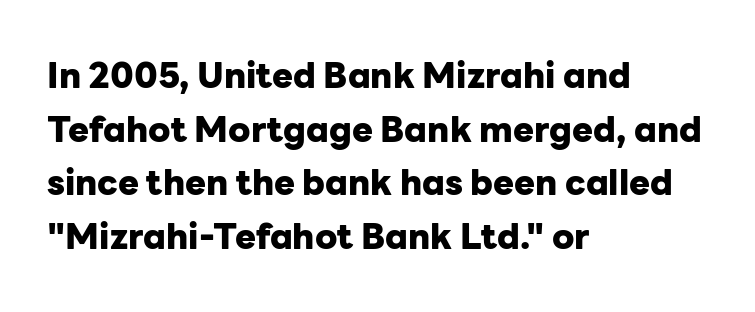
{"serif": "no", "italic": "no", "bold": "yes", "weight": "heavy", "width": "normal", "stroke_contrast": "low", "x_height": "medium", "monospaced": "no", "underline": "no", "align": "left", "line_spacing": "normal", "line_spacing_ratio": 1.53, "letter_spacing": "normal", "letter_spacing_em": 0.0, "glyph_px": 35}
